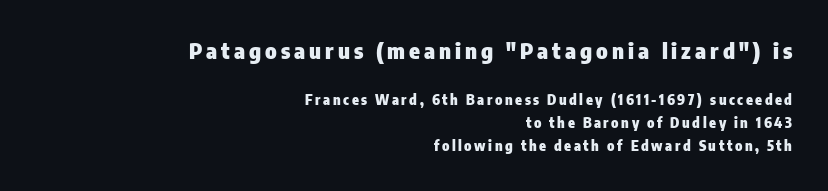
{"italic": "no", "bold": "yes", "underline": "no", "align": "right", "line_spacing": "normal", "line_spacing_ratio": 1.64, "larger_block": "first", "size_ratio": 1.57, "glyph_px": 22}
